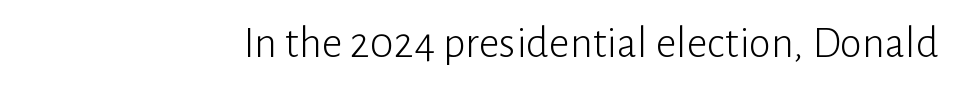
Q: Is the text bold? A: No.
Q: Is the text italic (slanted)? A: No, it is upright.
Q: Is the typeface a serif or a sans-serif typeface? A: Sans-serif.
Q: Is the text underlined? A: No.
Q: Is the spacing between letters normal or unusually wide? A: Normal.
Q: Width (condensed, normal, or wide)? A: Normal.
Q: Stroke contrast? A: Low.
Q: x-height? A: Medium.
Q: Monospaced? A: No.
